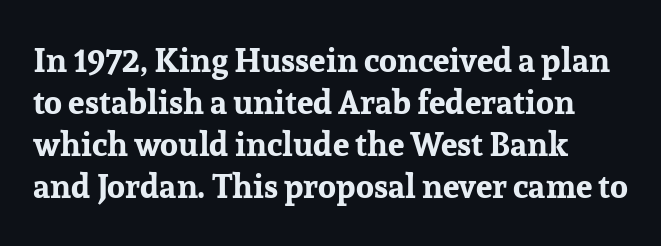
Caption: multi-line text, flush left, ragged right. The rendering uses natural spacing where letterforms have individual widths. Each new line begins a customary step beneath the previous one. Is the letter spacing exaggerated? No — it looks like the ordinary default. In terms of letterform style, serifs are clearly present.
